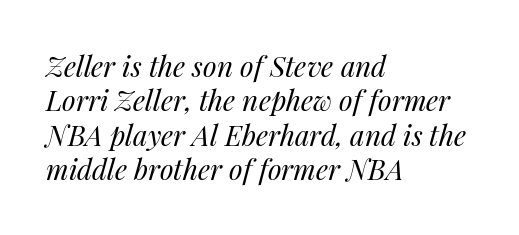
Letters rest on an invisible, unmarked baseline. The typography opts for an oblique posture over an upright one. Here the glyphs are tracked normally, forming tight word shapes. A typesetter would call this proportional, since set widths differ per character. Leftover space on each line is placed entirely after the last word. A quiet, ordinary-to-light weight characterises the typeface.
